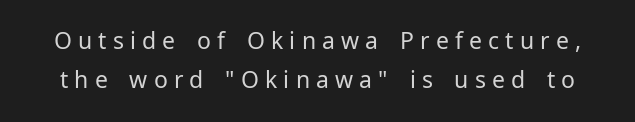
The image shows 23 px text type, upright; set normal line spacing (1.69x), unusually wide letter spacing (+0.27 em), not underlined.
